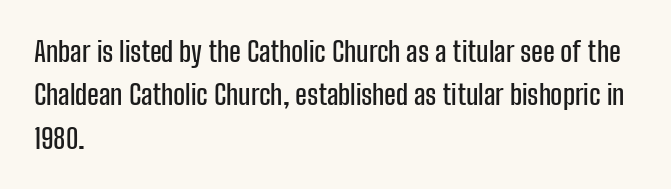
{"serif": "no", "italic": "no", "width": "condensed", "stroke_contrast": "low", "x_height": "medium", "monospaced": "no", "underline": "no", "align": "left", "line_spacing": "normal", "line_spacing_ratio": 1.55, "letter_spacing": "normal", "letter_spacing_em": 0.0, "glyph_px": 28}
